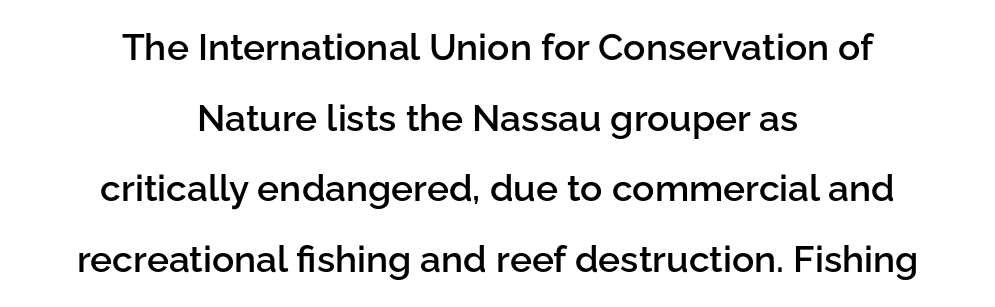
Q: Is the text bold? A: Semi-bold.
Q: Is the text italic (slanted)? A: No, it is upright.
Q: Is the typeface a serif or a sans-serif typeface? A: Sans-serif.
Q: Is the text underlined? A: No.
Q: How is the paragraph aligned? A: Centered.
Q: Is the spacing between letters normal or unusually wide? A: Normal.
Q: Is the spacing between lines tight, normal or loose? A: Loose.
Q: Width (condensed, normal, or wide)? A: Normal.
Q: Stroke contrast? A: Low.
Q: x-height? A: Medium.
Q: Monospaced? A: No.
